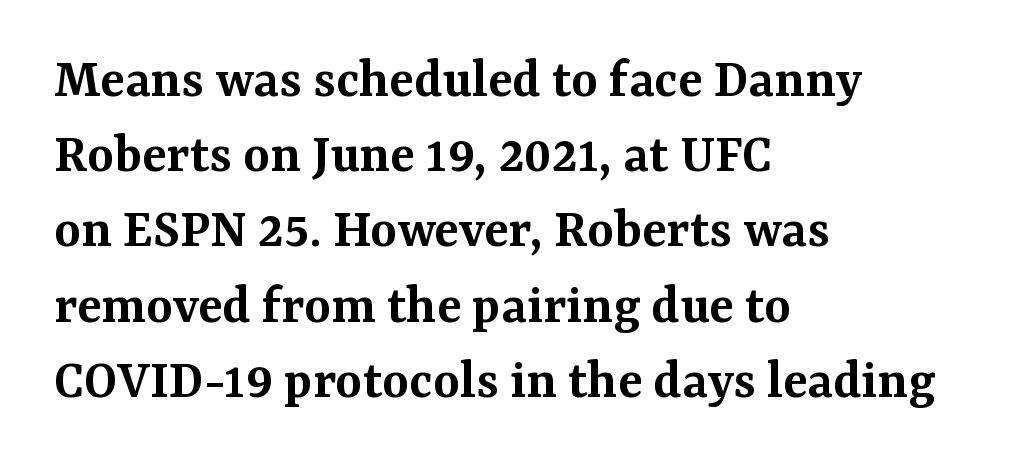
Normally led — the rows are evenly, conventionally spaced. What weight is shown? A semibold, between regular and bold. Italic: no, the glyphs are upright roman. Here the glyphs are tracked normally, forming tight word shapes.
